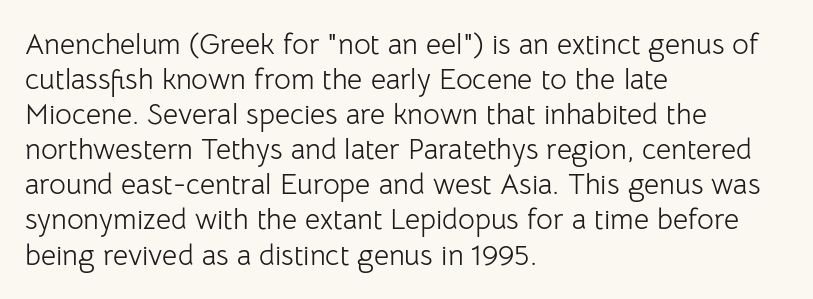
{"serif": "no", "italic": "no", "bold": "no", "weight": "light", "width": "normal", "stroke_contrast": "low", "x_height": "medium", "monospaced": "no", "underline": "no", "align": "left", "line_spacing_ratio": 1.21, "letter_spacing": "normal", "letter_spacing_em": 0.0, "glyph_px": 29}
